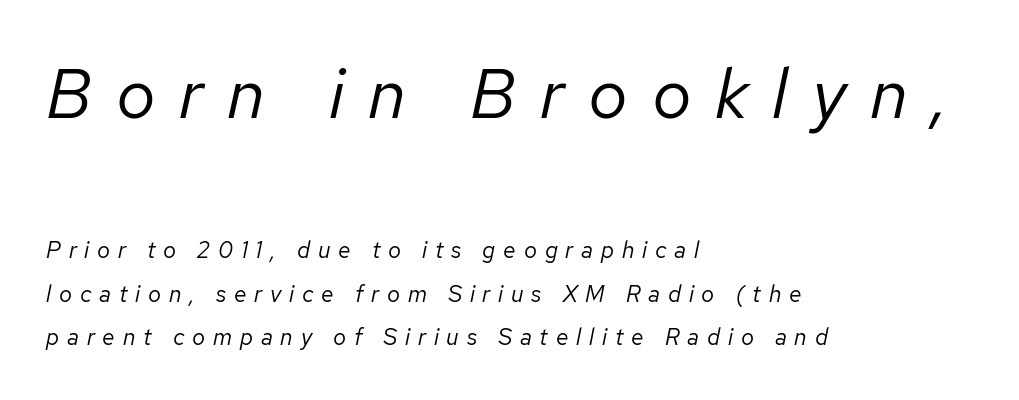
The image shows 70 px regular-weight type, italic (leaning right); set left-aligned, line spacing 1.89x, unusually wide letter spacing (+0.34 em), not underlined; the first (top) block is 3.04x larger; low stroke contrast and a medium x-height.
